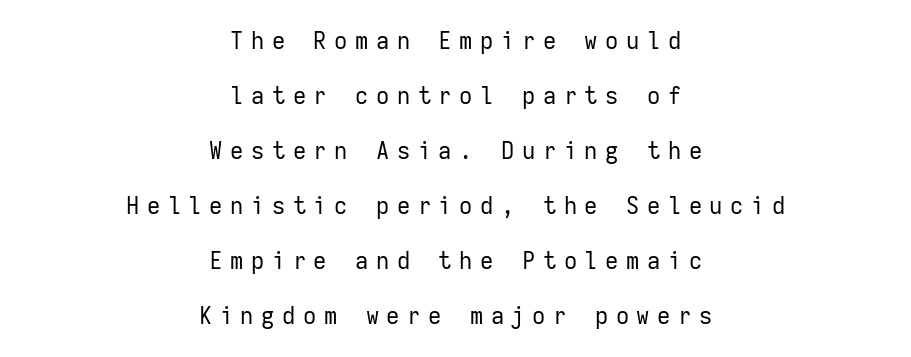
The image shows 23 px text type, upright; set centered, loose line spacing (2.39x), unusually wide letter spacing (+0.33 em), not underlined.
